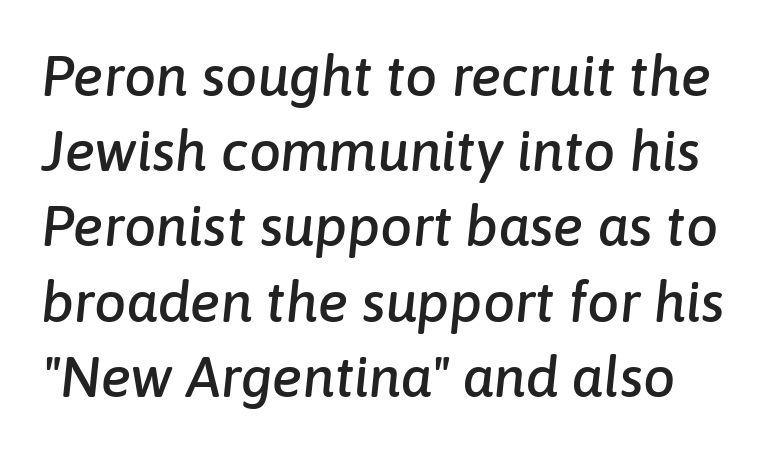
{"italic": "yes", "lean": "right", "slant_degrees": 6, "width": "normal", "stroke_contrast": "low", "x_height": "medium", "monospaced": "no", "underline": "no", "line_spacing": "normal", "line_spacing_ratio": 1.32, "letter_spacing": "normal", "letter_spacing_em": 0.0, "glyph_px": 57}
